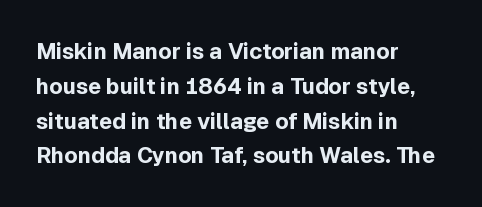
{"italic": "no", "bold": "yes", "underline": "no", "align": "left", "line_spacing": "normal", "line_spacing_ratio": 1.58, "letter_spacing": "normal", "letter_spacing_em": 0.0, "glyph_px": 22}
